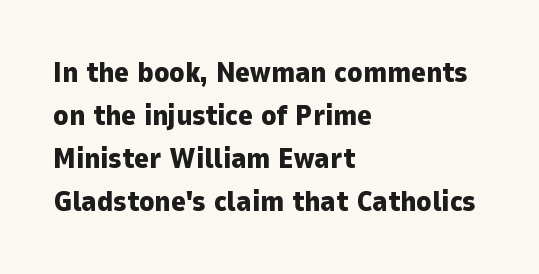
This rendering features lettering with no underline. Line spacing here is normal. The glyphs in this specimen are sans serif. No italicization has been applied; the sample stays upright. Visually the block forms a straight wall on the left and a jagged coastline on the right. Summary of weight: heavy, a full bold.
